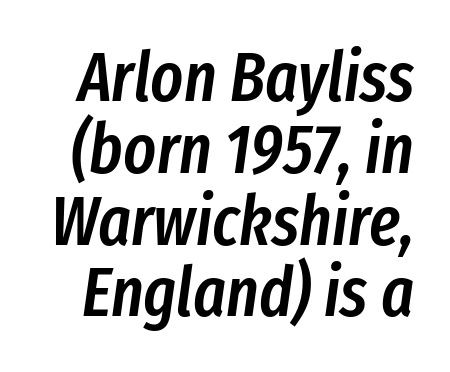
Q: Is the text bold? A: Semi-bold.
Q: Is the text italic (slanted)? A: Yes, it leans right by about 8 degrees.
Q: Is the text underlined? A: No.
Q: Is the spacing between letters normal or unusually wide? A: Normal.
Q: Is the spacing between lines tight, normal or loose? A: Tight.
Q: Width (condensed, normal, or wide)? A: Condensed.
Q: Stroke contrast? A: Low.
Q: x-height? A: Medium.
Q: Monospaced? A: No.
